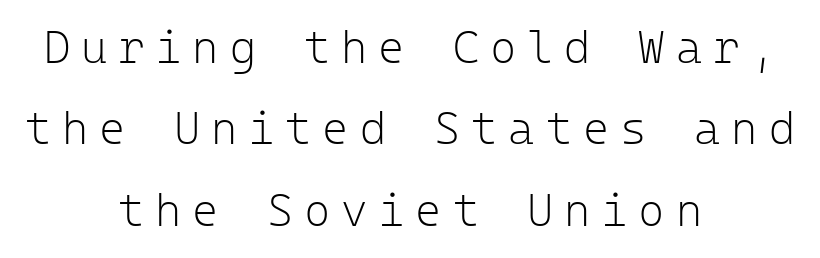
{"serif": "no", "italic": "no", "bold": "no", "weight": "light", "width": "normal", "stroke_contrast": "low", "x_height": "medium", "monospaced": "yes", "underline": "no", "align": "center", "line_spacing_ratio": 1.81, "letter_spacing": "wide", "letter_spacing_em": 0.24, "glyph_px": 45}
